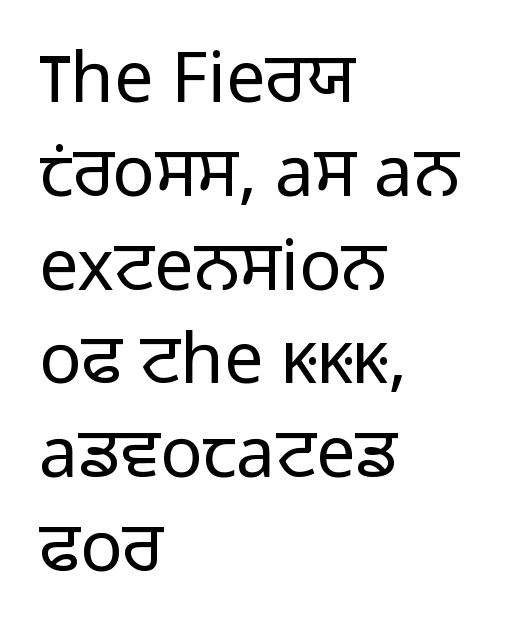
The image shows 70 px light sans-serif type, upright; set left-aligned, normal line spacing (1.34x), normal letter spacing, not underlined; low stroke contrast and a medium x-height.
